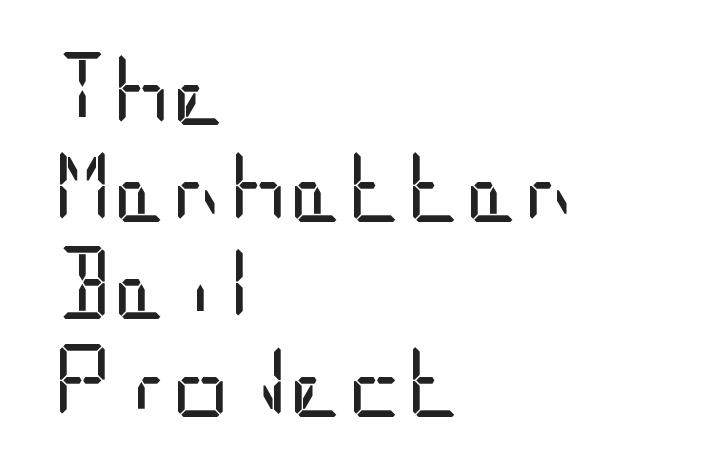
{"serif": "no", "italic": "no", "bold": "no", "weight": "regular", "width": "condensed", "stroke_contrast": "low", "x_height": "large", "underline": "no", "align": "left", "line_spacing": "normal", "line_spacing_ratio": 1.35, "letter_spacing": "normal", "letter_spacing_em": 0.0, "glyph_px": 72}
